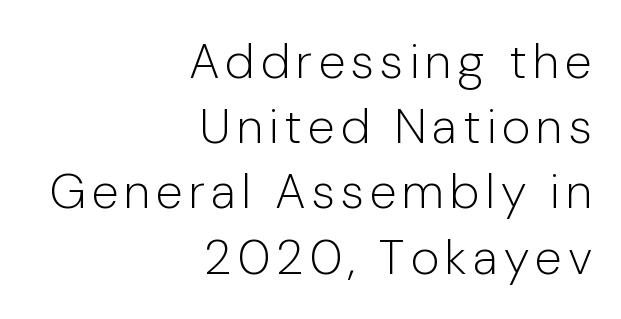
Q: Is the text bold? A: No.
Q: Is the text italic (slanted)? A: No, it is upright.
Q: Is the typeface a serif or a sans-serif typeface? A: Sans-serif.
Q: Is the text underlined? A: No.
Q: How is the paragraph aligned? A: Right-aligned.
Q: Is the spacing between lines tight, normal or loose? A: Normal.
Q: Width (condensed, normal, or wide)? A: Normal.
Q: Stroke contrast? A: Low.
Q: x-height? A: Medium.
Q: Monospaced? A: No.
